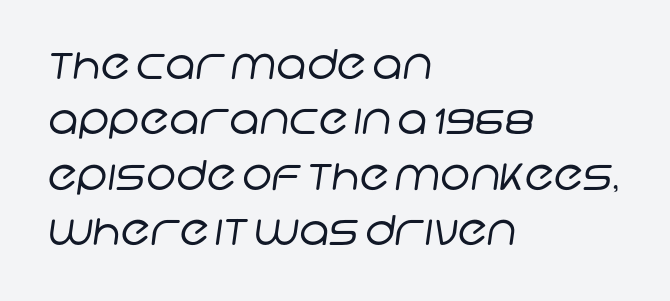
{"serif": "no", "bold": "no", "weight": "regular", "width": "normal", "stroke_contrast": "low", "x_height": "large", "monospaced": "no", "underline": "no", "align": "left", "line_spacing": "normal", "line_spacing_ratio": 1.35, "letter_spacing": "normal", "letter_spacing_em": 0.0, "glyph_px": 41}
